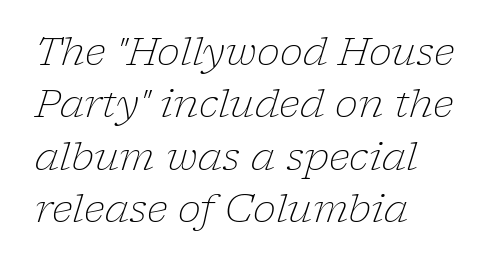
Q: Is the text bold? A: No.
Q: Is the text italic (slanted)? A: Yes, it leans right by about 17 degrees.
Q: Is the typeface a serif or a sans-serif typeface? A: Serif.
Q: Is the text underlined? A: No.
Q: How is the paragraph aligned? A: Left-aligned.
Q: Is the spacing between letters normal or unusually wide? A: Normal.
Q: Is the spacing between lines tight, normal or loose? A: Normal.
Q: Width (condensed, normal, or wide)? A: Normal.
Q: Stroke contrast? A: Low.
Q: x-height? A: Medium.
Q: Monospaced? A: No.
